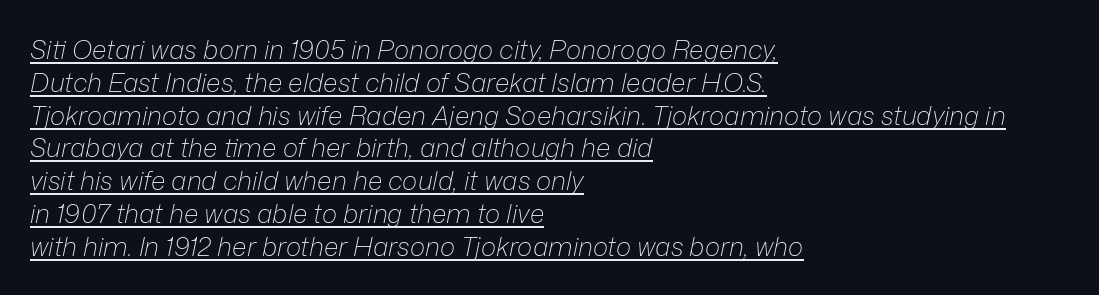
{"italic": "yes", "lean": "right", "slant_degrees": 12, "bold": "no", "underline": "yes", "align": "left", "line_spacing": "normal", "line_spacing_ratio": 1.26, "letter_spacing": "normal", "letter_spacing_em": 0.0, "glyph_px": 26}
